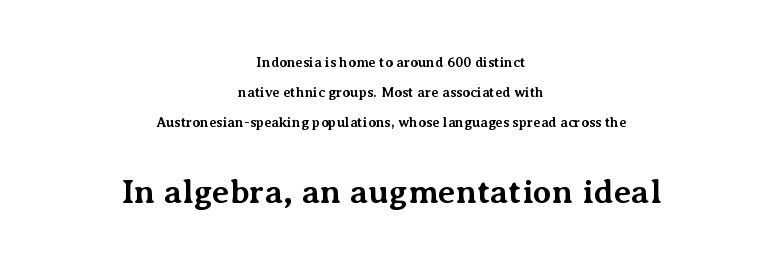
If you drew a line through each stem, it would be perfectly vertical. The whitespace from short lines is split evenly between both sides. The foot of each line stays bare and open. Stroke terminals: seriffed. Characters follow at the spacing the type designer built in. Scale increases going downward across the two blocks.
